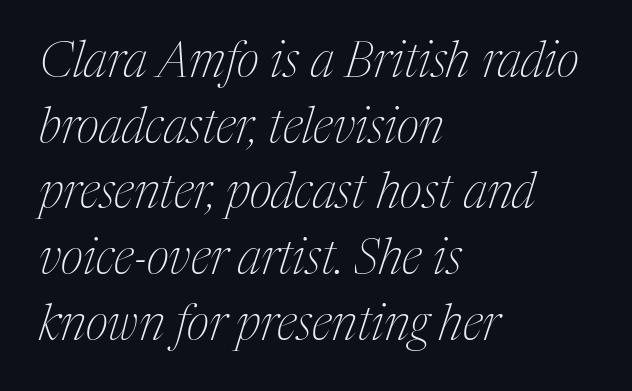
The type family on display is of the serif kind. This sample has the flowing, uneven cadence of proportional lettering. Weight: not bold — regular or lighter. Regarding leading, the lines here are spaced in the standard way. This sample uses an oblique cut, with every glyph tilted off the vertical.
